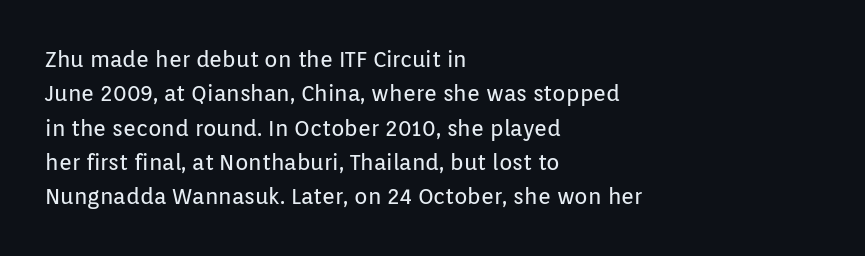
The specimen reads as upright at a glance. Is the stroke heavy? The answer is a plain regular-or-lighter. Clear beneath every line of the passage. Notice how descenders clear the ascenders below comfortably — that's standard leading.
